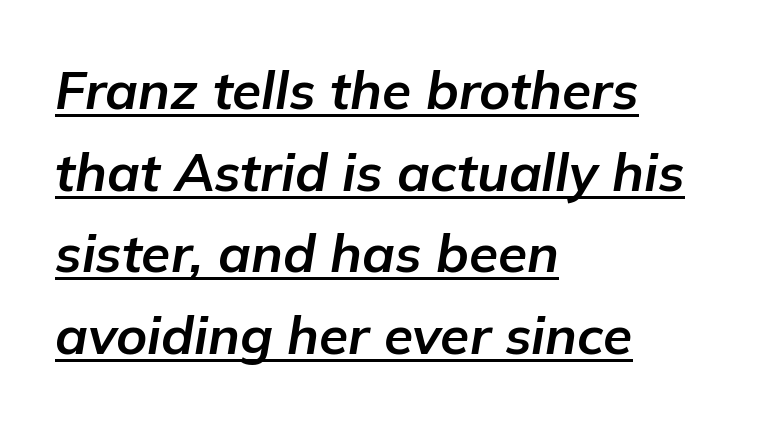
The image shows 53 px bold type, italic (leaning right); set left-aligned, normal line spacing (1.54x), normal letter spacing, underlined; low stroke contrast and a medium x-height.
